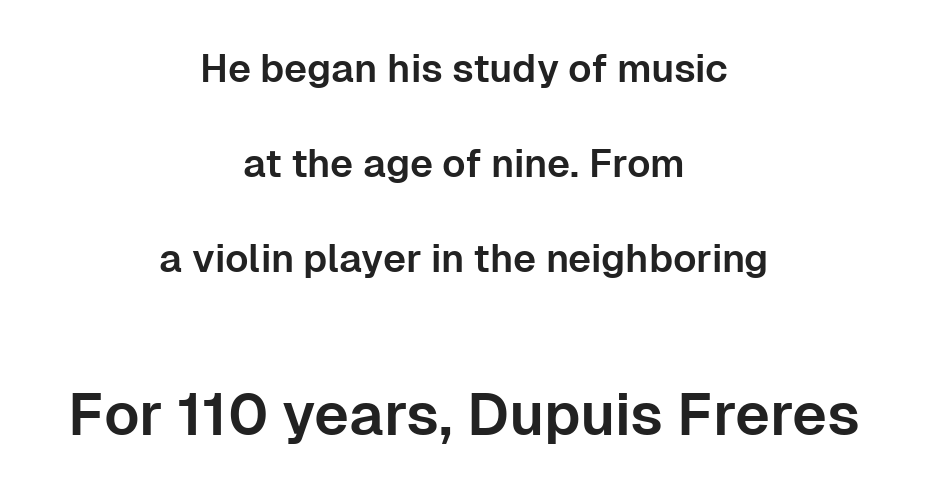
{"serif": "no", "italic": "no", "width": "normal", "stroke_contrast": "low", "x_height": "medium", "monospaced": "no", "underline": "no", "align": "center", "line_spacing": "loose", "line_spacing_ratio": 2.44, "letter_spacing": "normal", "letter_spacing_em": 0.0, "larger_block": "second", "size_ratio": 1.51, "glyph_px": 59}
